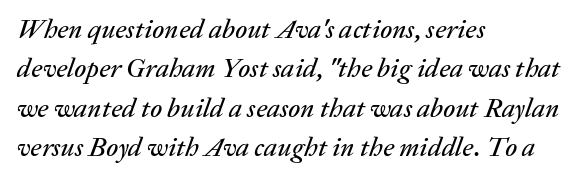
{"italic": "yes", "lean": "right", "slant_degrees": 20, "underline": "no", "align": "left", "line_spacing": "normal", "line_spacing_ratio": 1.46, "letter_spacing": "normal", "letter_spacing_em": 0.0, "glyph_px": 27}
